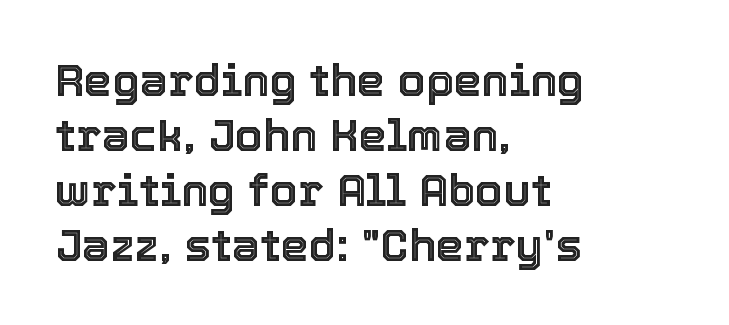
The image shows 45 px text type, upright; set left-aligned, line spacing 1.22x, normal letter spacing, not underlined; a medium x-height.
